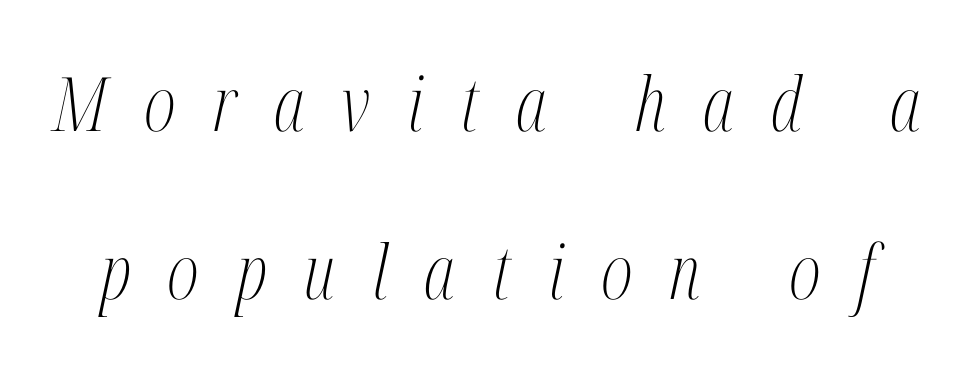
The image shows 75 px light, condensed serif type, italic (leaning right); set loose line spacing (2.24x), unusually wide letter spacing (+0.49 em), not underlined; medium stroke contrast and a medium x-height.
